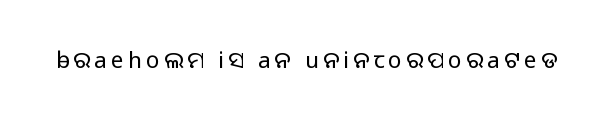
The image shows 23 px text type, upright; set not underlined.
